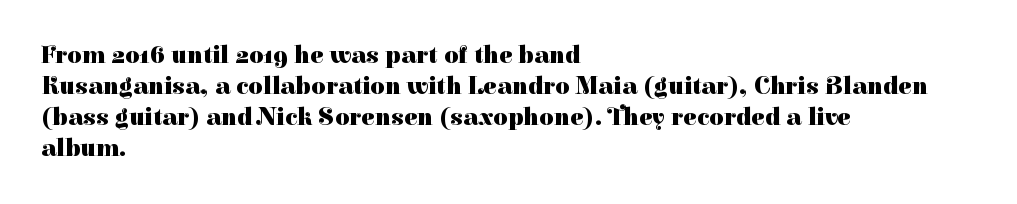
{"italic": "no", "bold": "yes", "underline": "no", "align": "left", "line_spacing_ratio": 1.24, "letter_spacing": "normal", "letter_spacing_em": 0.0, "glyph_px": 25}
